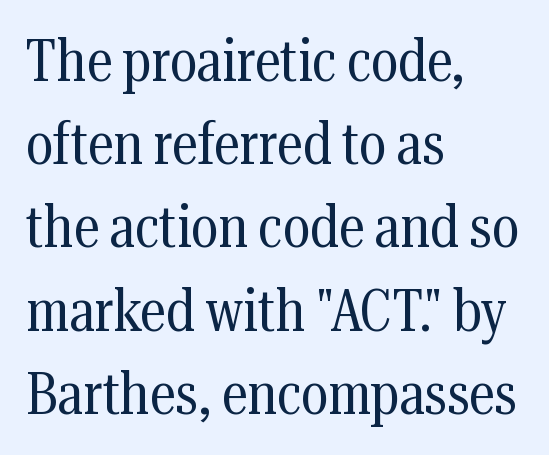
The image shows 59 px regular-weight, condensed serif type, upright; set left-aligned, normal line spacing (1.41x), normal letter spacing, not underlined; medium stroke contrast and a medium x-height.
